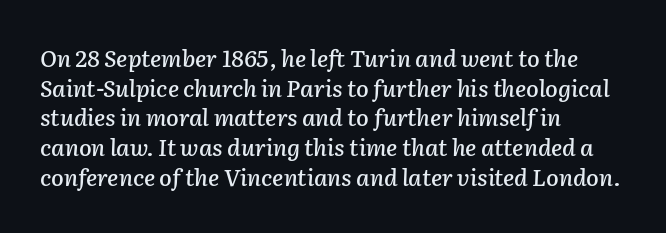
Nobody touched the tracking dial on this one. Notice how descenders clear the ascenders below comfortably — that's standard leading. Emphasis-style slanted type is in use. Every row of glyphs begins at an identical x-position on the left. The space beneath each line is pristine and unruled.
